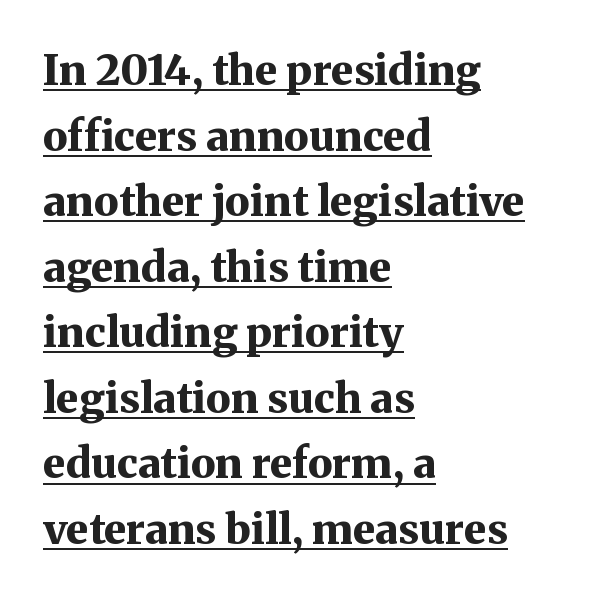
Yep, those are serifs on the letters. Chunky letters — that's bold for sure. No extra tracking has been applied to these lines. Successive baselines arrive at the customary interval. Each letter keeps its own natural width here, so spacing adapts to shape.
